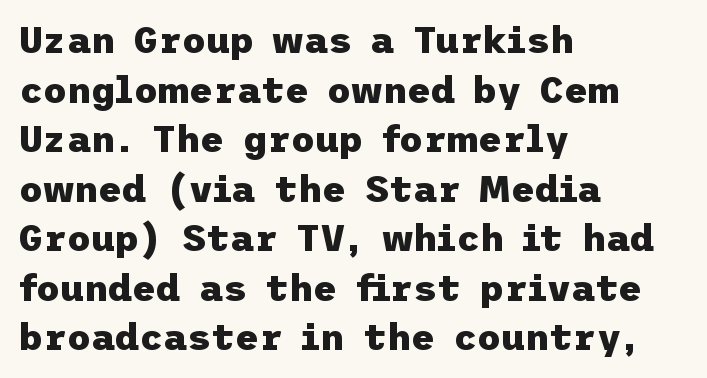
Quick note: interline space is typical. Pretty heavy lettering here — definitely bold. This is sans-serif lettering, the kind often seen on screens and signage. Rule under the text: the space is simply empty. Is the block centered? No — it sits flush against the left margin. You could call the tracking neutral — neither tight nor loose.
